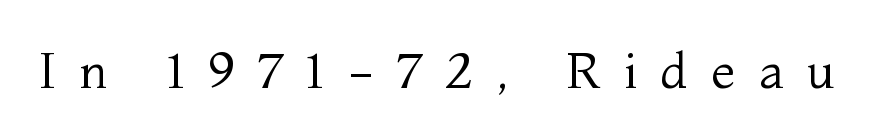
You could not count columns in this text — the font is proportionally spaced. The rendering inserts visible extra space after every character. The type sits square on the baseline with zero lean. Nothing heavy about these letters — not bold at all. The glyphs in this specimen are seriffed. The space directly below the letters is spotless.
